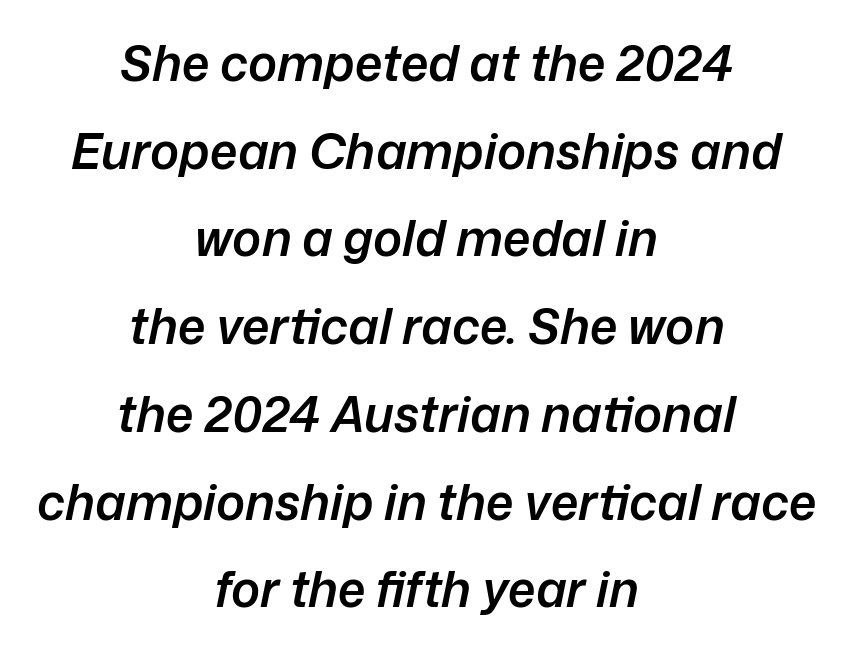
Q: Is the text bold? A: Semi-bold.
Q: Is the text italic (slanted)? A: Yes, it leans right by about 12 degrees.
Q: Is the text underlined? A: No.
Q: How is the paragraph aligned? A: Centered.
Q: Is the spacing between letters normal or unusually wide? A: Normal.
Q: Width (condensed, normal, or wide)? A: Normal.
Q: Stroke contrast? A: Low.
Q: x-height? A: Medium.
Q: Monospaced? A: No.
